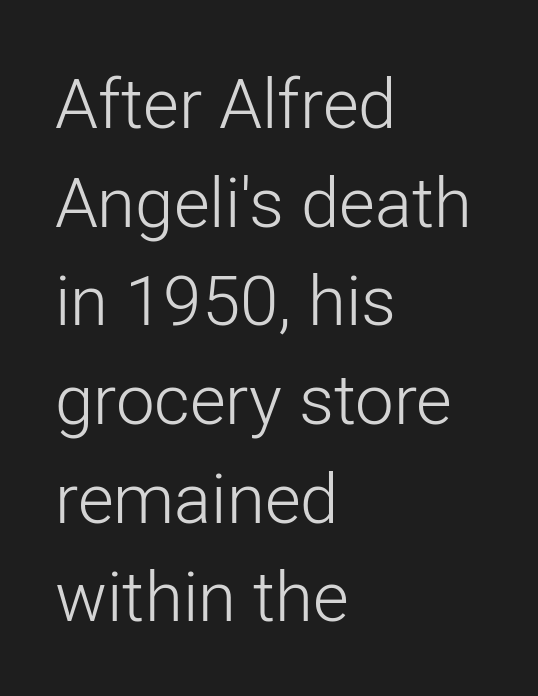
{"serif": "no", "italic": "no", "bold": "no", "weight": "light", "width": "normal", "stroke_contrast": "low", "x_height": "medium", "monospaced": "no", "underline": "no", "align": "left", "line_spacing": "normal", "line_spacing_ratio": 1.43, "letter_spacing": "normal", "letter_spacing_em": 0.0, "glyph_px": 69}
